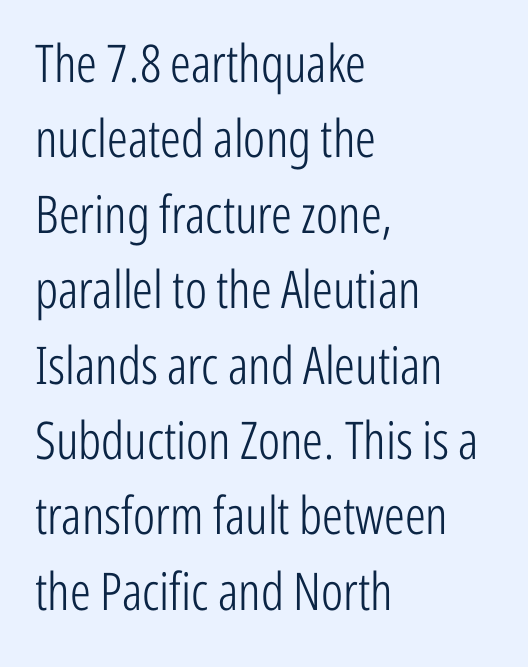
The image shows 52 px light, condensed sans-serif type, upright; set left-aligned, normal line spacing (1.45x), normal letter spacing, not underlined; low stroke contrast and a medium x-height.
